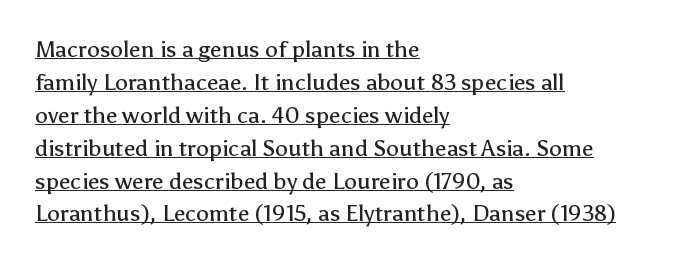
{"italic": "no", "bold": "no", "underline": "yes", "align": "left", "line_spacing": "normal", "line_spacing_ratio": 1.43, "letter_spacing": "normal", "letter_spacing_em": 0.0, "glyph_px": 23}
